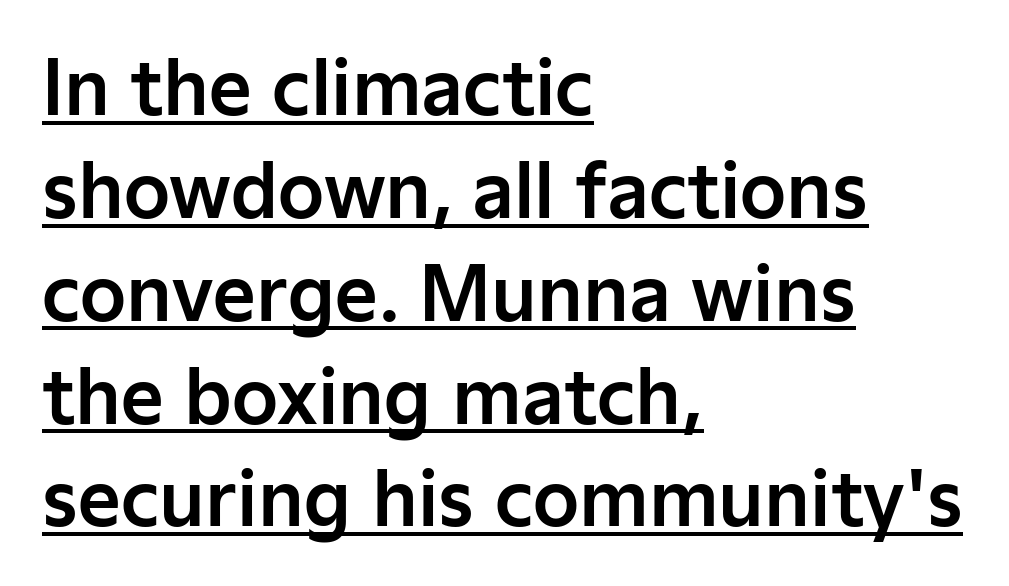
Q: Is the text italic (slanted)? A: No, it is upright.
Q: Is the typeface a serif or a sans-serif typeface? A: Sans-serif.
Q: Is the text underlined? A: Yes.
Q: How is the paragraph aligned? A: Left-aligned.
Q: Is the spacing between letters normal or unusually wide? A: Normal.
Q: Is the spacing between lines tight, normal or loose? A: Normal.
Q: Width (condensed, normal, or wide)? A: Normal.
Q: Stroke contrast? A: Low.
Q: x-height? A: Medium.
Q: Monospaced? A: No.
